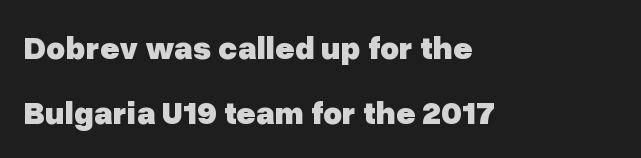
The image shows 33 px heavy sans-serif type, upright; set left-aligned, loose line spacing (1.96x), normal letter spacing, not underlined; low stroke contrast and a medium x-height.
